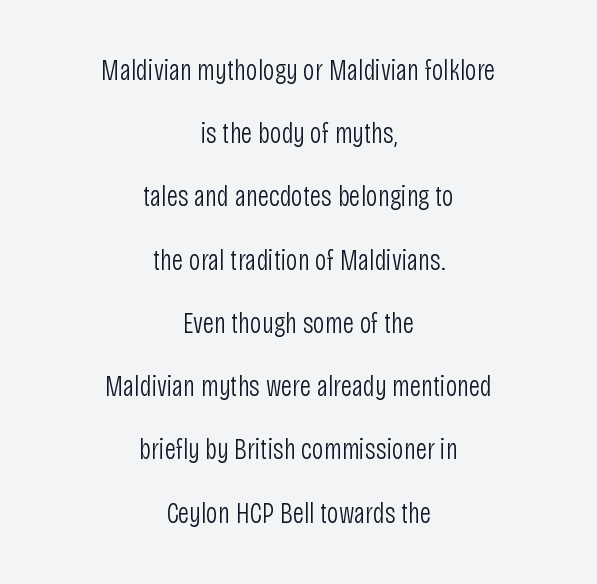
The image shows 29 px light, condensed sans-serif type, upright; set centered, loose line spacing (2.18x), normal letter spacing, not underlined; low stroke contrast and a large x-height.
